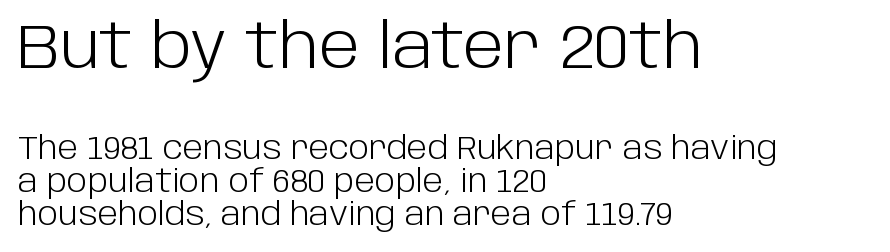
The image shows 62 px light sans-serif type, upright; set left-aligned, tight line spacing (1.07x), normal letter spacing, not underlined; the first (top) block is 2.0x larger; low stroke contrast and a large x-height.
